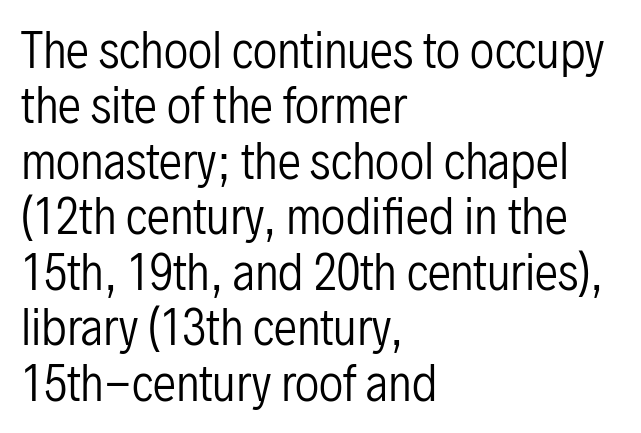
The image shows 47 px regular-weight, condensed sans-serif type, upright; set left-aligned, line spacing 1.18x, normal letter spacing, not underlined; low stroke contrast and a medium x-height.
